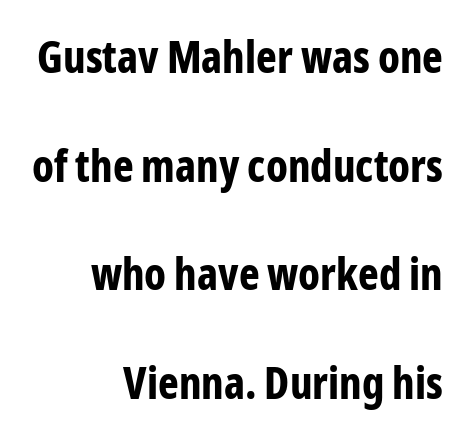
{"serif": "no", "italic": "no", "bold": "yes", "weight": "bold", "width": "condensed", "stroke_contrast": "low", "x_height": "medium", "monospaced": "no", "underline": "no", "align": "right", "line_spacing": "loose", "line_spacing_ratio": 2.47, "letter_spacing": "normal", "letter_spacing_em": 0.0, "glyph_px": 44}
